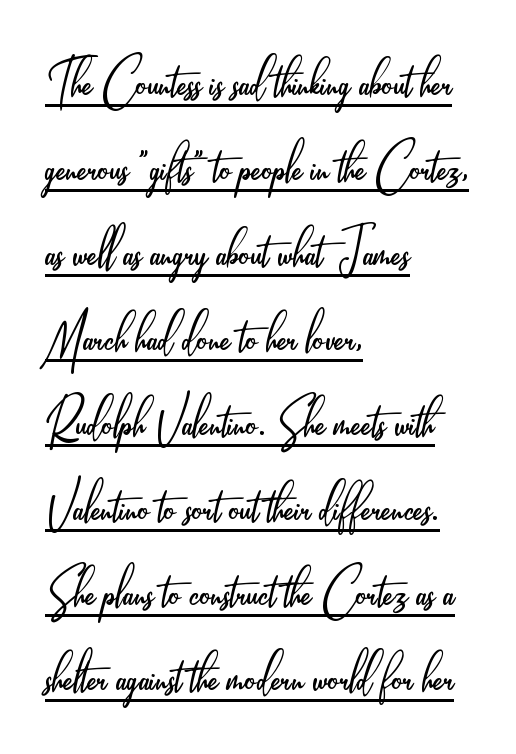
The image shows 68 px light, condensed sans-serif type; set left-aligned, normal line spacing (1.25x), normal letter spacing, underlined; low stroke contrast and a small x-height.
